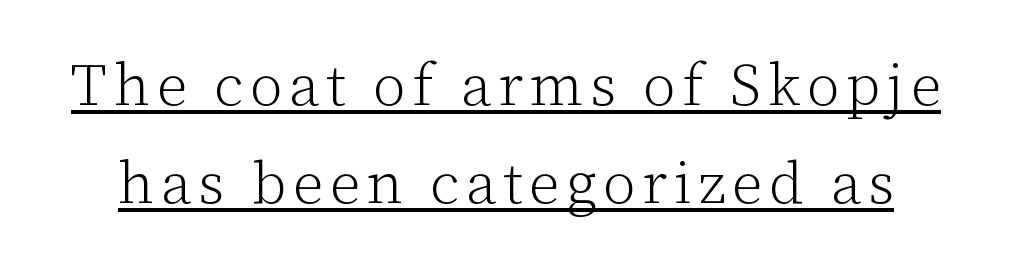
{"serif": "yes", "italic": "no", "bold": "no", "weight": "light", "width": "normal", "stroke_contrast": "low", "x_height": "medium", "monospaced": "no", "underline": "yes", "line_spacing": "normal", "line_spacing_ratio": 1.66, "glyph_px": 59}
